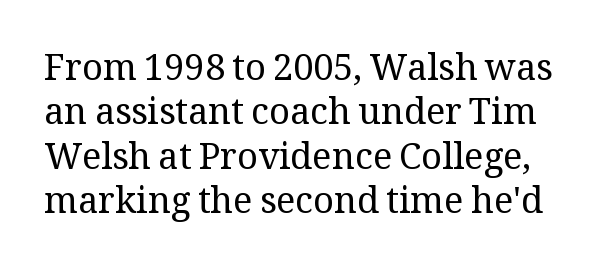
Q: Is the text bold? A: No.
Q: Is the text italic (slanted)? A: No, it is upright.
Q: Is the typeface a serif or a sans-serif typeface? A: Serif.
Q: Is the text underlined? A: No.
Q: Is the spacing between letters normal or unusually wide? A: Normal.
Q: Width (condensed, normal, or wide)? A: Normal.
Q: Stroke contrast? A: Medium.
Q: x-height? A: Medium.
Q: Monospaced? A: No.
